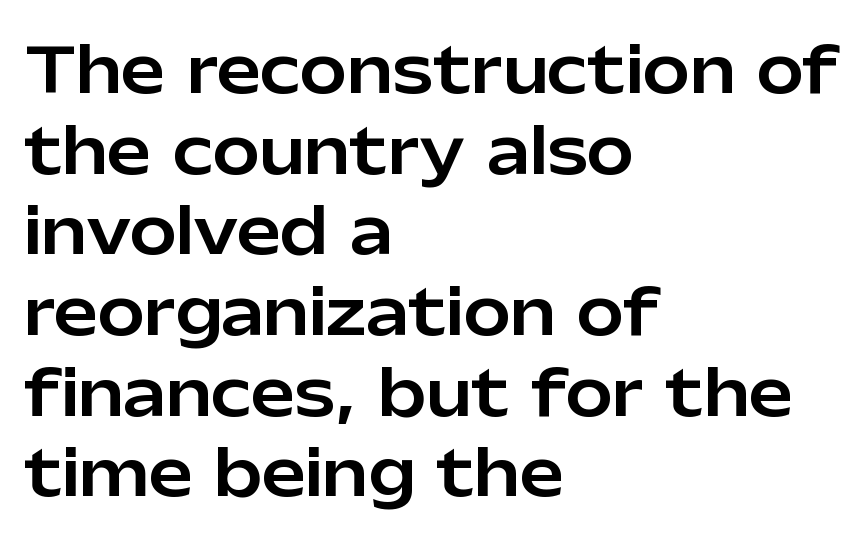
{"serif": "no", "italic": "no", "width": "normal", "stroke_contrast": "low", "x_height": "medium", "monospaced": "no", "underline": "no", "align": "left", "line_spacing": "normal", "line_spacing_ratio": 1.28, "letter_spacing": "normal", "letter_spacing_em": 0.0, "glyph_px": 63}
